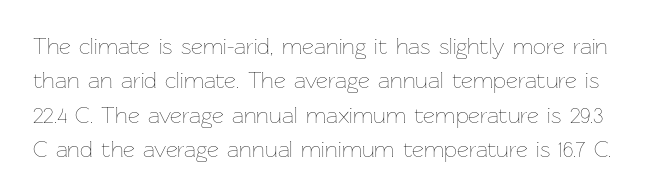
The image shows 23 px text type, upright; set normal line spacing (1.49x), normal letter spacing, not underlined.
